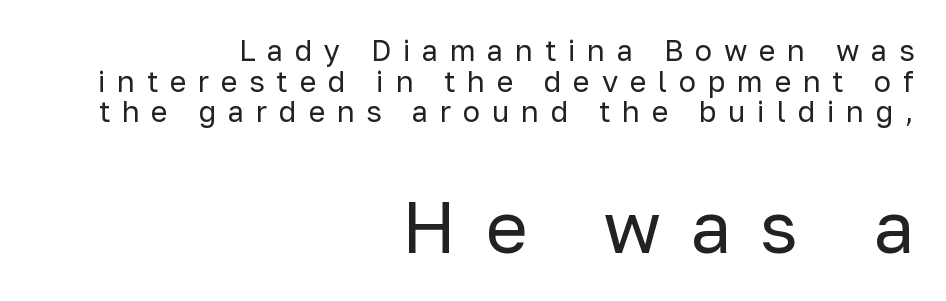
Q: Is the text bold? A: No.
Q: Is the text italic (slanted)? A: No, it is upright.
Q: Is the typeface a serif or a sans-serif typeface? A: Sans-serif.
Q: Is the text underlined? A: No.
Q: How is the paragraph aligned? A: Right-aligned.
Q: Is the spacing between letters normal or unusually wide? A: Unusually wide.
Q: Is the spacing between lines tight, normal or loose? A: Tight.
Q: Which block of text is set in a larger size, the first (top) or the second (bottom)? A: The second (bottom) one.
Q: Width (condensed, normal, or wide)? A: Normal.
Q: Stroke contrast? A: Low.
Q: x-height? A: Medium.
Q: Monospaced? A: No.
